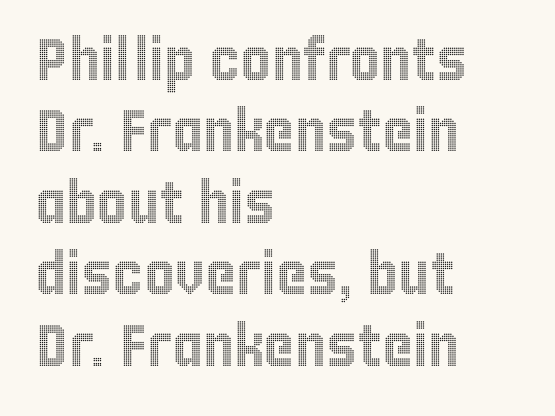
Looks like regular typesetting: each glyph gets only the width it needs. The axis of the letterforms is exactly vertical. The ragged edge is on the right, which tells us the setting is flush left. Observe the ordinary spacing: letters are neighbours, not strangers.
